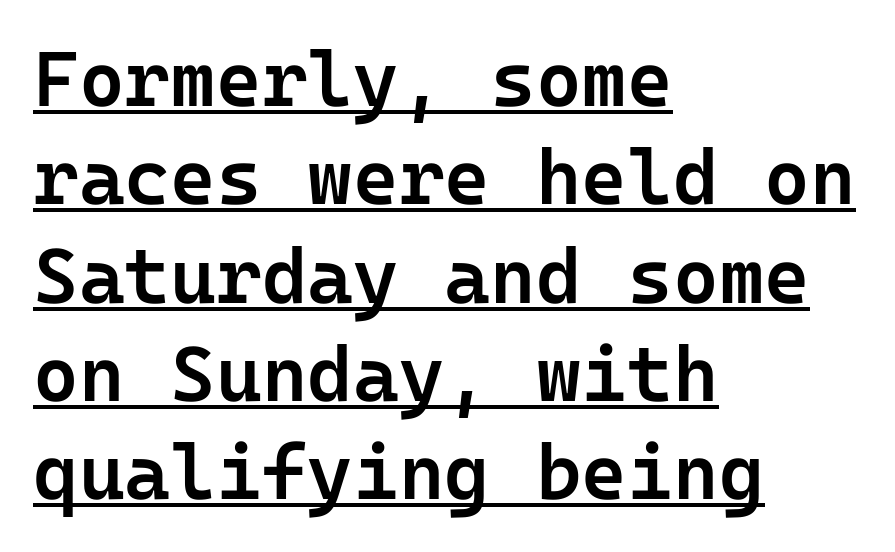
The image shows 78 px semibold sans-serif type, upright; set left-aligned, normal line spacing (1.26x), normal letter spacing, underlined; low stroke contrast and a medium x-height.
